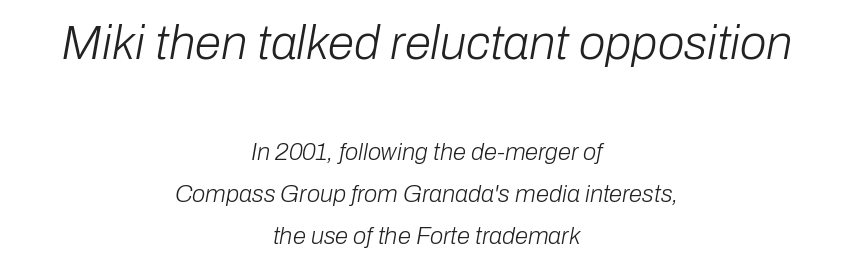
{"italic": "yes", "lean": "right", "slant_degrees": 10, "bold": "no", "weight": "light", "width": "normal", "stroke_contrast": "low", "x_height": "medium", "monospaced": "no", "underline": "no", "align": "center", "line_spacing_ratio": 1.75, "letter_spacing": "normal", "letter_spacing_em": 0.0, "larger_block": "first", "size_ratio": 2.0, "glyph_px": 48}
